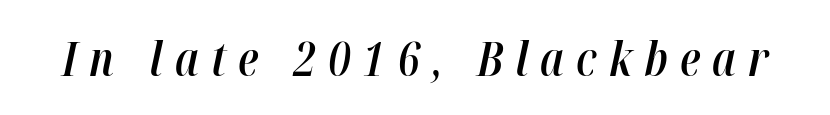
{"italic": "yes", "lean": "right", "slant_degrees": 12, "bold": "semi", "weight": "semibold", "width": "condensed", "stroke_contrast": "high", "x_height": "medium", "monospaced": "no", "underline": "no", "letter_spacing": "wide", "letter_spacing_em": 0.26, "glyph_px": 47}
